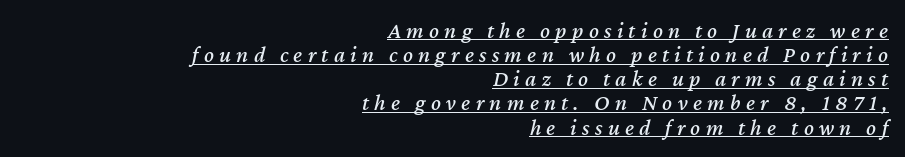
Q: Is the text italic (slanted)? A: Yes, it leans right by about 12 degrees.
Q: Is the text underlined? A: Yes.
Q: How is the paragraph aligned? A: Right-aligned.
Q: Is the spacing between letters normal or unusually wide? A: Unusually wide.
Q: Is the spacing between lines tight, normal or loose? A: Tight.
